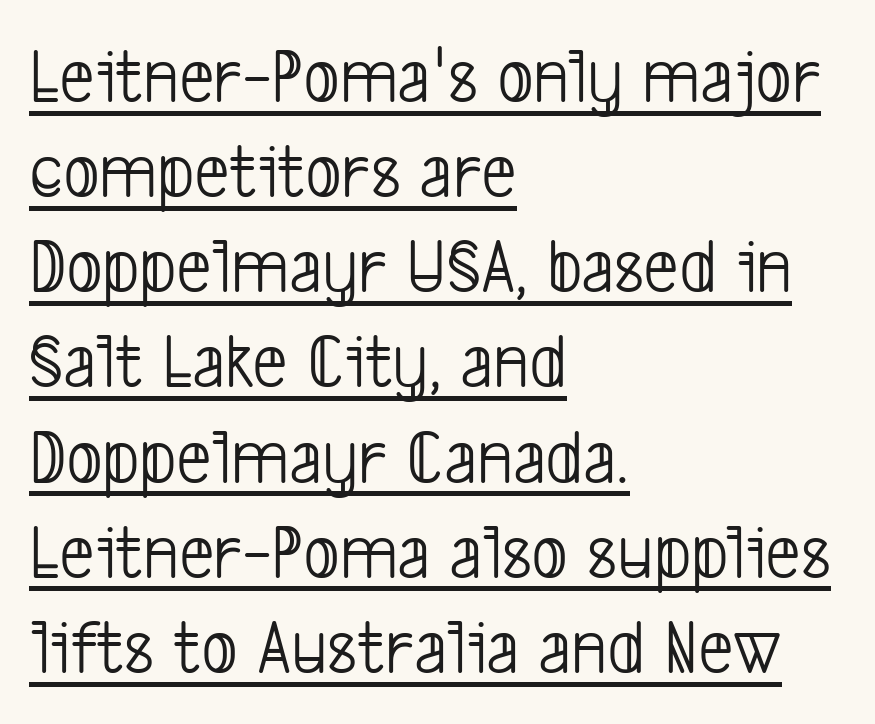
A classic flush-left, rag-right setting is used for this passage. I'd call this a sans setting — the letters go barefoot. Is this a fixed-width face? No — the glyphs have proportional, varying widths. Weight: in the light-to-regular range. Emphasis is given by a line drawn under the lettering. The type is set solid horizontally, with unmodified tracking.
